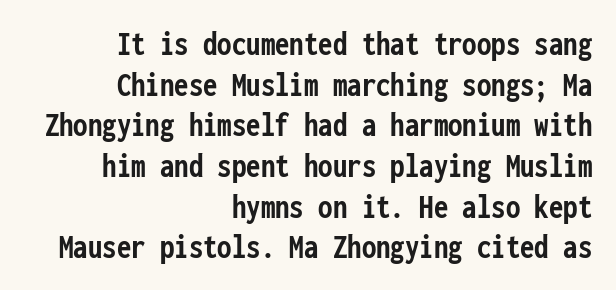
The image shows 36 px semibold, condensed sans-serif type, upright, monospaced; set right-aligned, tight line spacing (1.13x), normal letter spacing, not underlined; low stroke contrast and a medium x-height.
